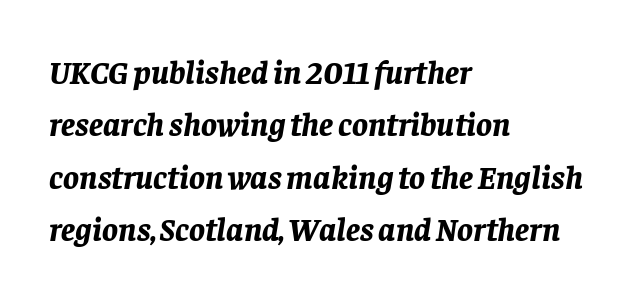
{"italic": "yes", "lean": "right", "slant_degrees": 8, "bold": "yes", "weight": "bold", "width": "normal", "stroke_contrast": "low", "x_height": "large", "monospaced": "no", "underline": "no", "align": "left", "line_spacing": "normal", "line_spacing_ratio": 1.59, "letter_spacing": "normal", "letter_spacing_em": 0.0, "glyph_px": 33}
